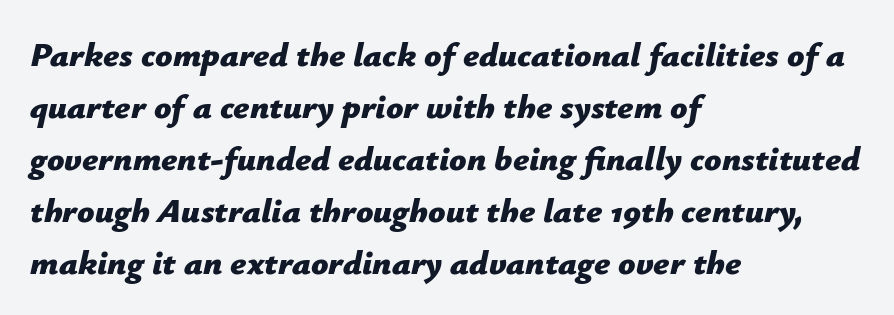
The image shows 34 px bold type, italic (leaning right); set left-aligned, normal line spacing (1.53x), normal letter spacing, not underlined; low stroke contrast and a medium x-height.
